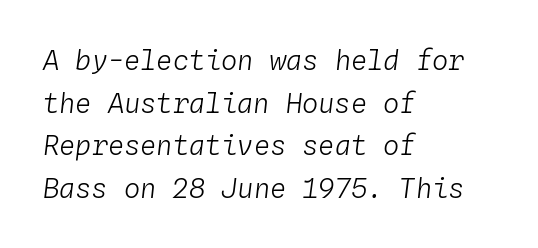
{"italic": "yes", "lean": "right", "slant_degrees": 4, "bold": "no", "underline": "no", "align": "left", "line_spacing": "normal", "line_spacing_ratio": 1.58, "letter_spacing": "normal", "letter_spacing_em": 0.0, "glyph_px": 27}
